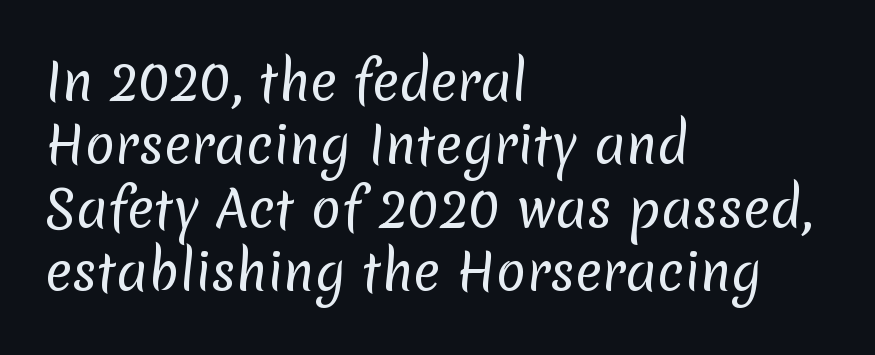
{"serif": "no", "bold": "no", "weight": "regular", "width": "normal", "stroke_contrast": "low", "x_height": "medium", "monospaced": "no", "underline": "no", "align": "left", "line_spacing": "normal", "line_spacing_ratio": 1.27, "letter_spacing": "normal", "letter_spacing_em": 0.0, "glyph_px": 50}
